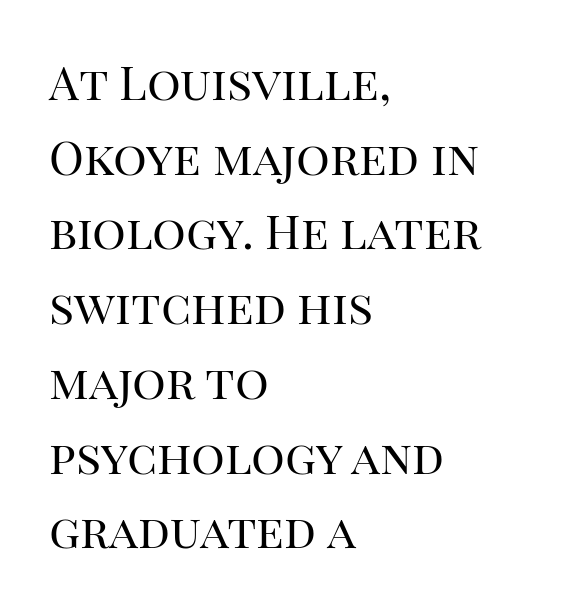
{"serif": "yes", "italic": "no", "bold": "no", "weight": "regular", "width": "normal", "stroke_contrast": "high", "x_height": "large", "monospaced": "no", "underline": "no", "align": "left", "line_spacing": "normal", "line_spacing_ratio": 1.59, "letter_spacing": "normal", "letter_spacing_em": 0.0, "glyph_px": 47}
